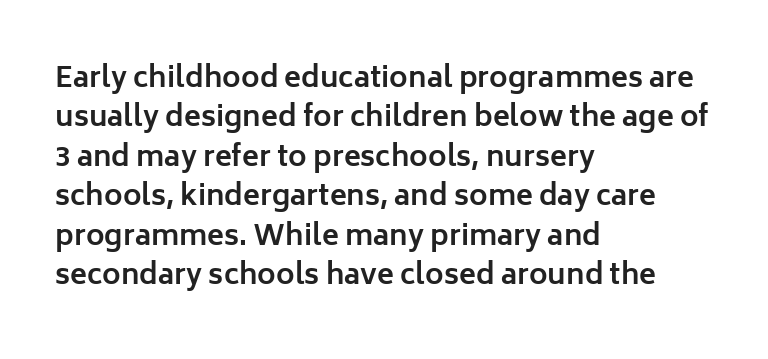
{"serif": "no", "italic": "no", "bold": "yes", "weight": "bold", "width": "normal", "stroke_contrast": "low", "x_height": "medium", "monospaced": "no", "underline": "no", "align": "left", "line_spacing": "normal", "line_spacing_ratio": 1.41, "letter_spacing": "normal", "letter_spacing_em": 0.0, "glyph_px": 28}
